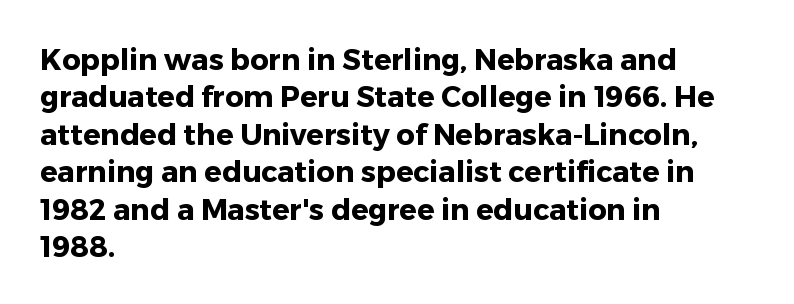
{"serif": "no", "italic": "no", "bold": "yes", "weight": "heavy", "width": "normal", "stroke_contrast": "low", "x_height": "medium", "monospaced": "no", "underline": "no", "align": "left", "line_spacing": "normal", "line_spacing_ratio": 1.29, "letter_spacing": "normal", "letter_spacing_em": 0.0, "glyph_px": 29}
